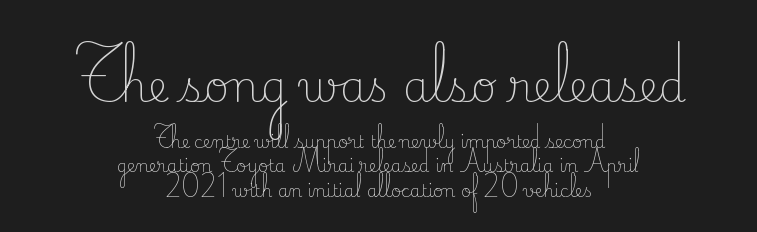
Q: Is the text bold? A: No.
Q: Is the text italic (slanted)? A: No, it is upright.
Q: Is the typeface a serif or a sans-serif typeface? A: Serif.
Q: Is the text underlined? A: No.
Q: How is the paragraph aligned? A: Centered.
Q: Is the spacing between letters normal or unusually wide? A: Normal.
Q: Is the spacing between lines tight, normal or loose? A: Normal.
Q: Which block of text is set in a larger size, the first (top) or the second (bottom)? A: The first (top) one.
Q: Width (condensed, normal, or wide)? A: Normal.
Q: Stroke contrast? A: Low.
Q: x-height? A: Small.
Q: Monospaced? A: No.
